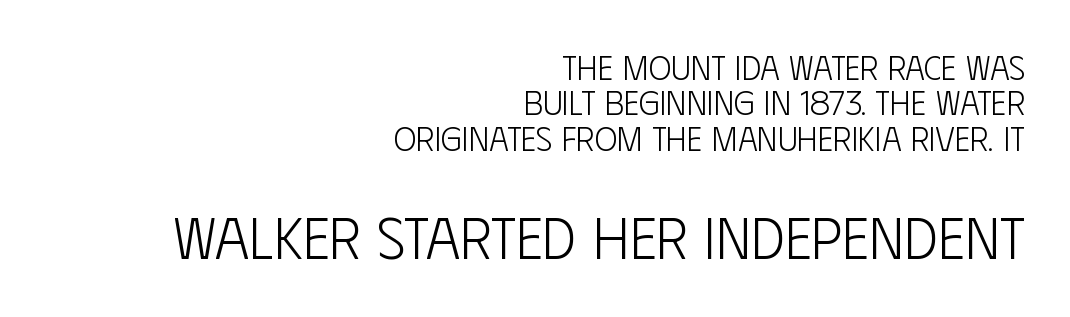
The image shows 59 px light, condensed sans-serif type, upright; set right-aligned, tight line spacing (1.04x), normal letter spacing, not underlined; the second (bottom) block is 1.74x larger; low stroke contrast and a large x-height.
